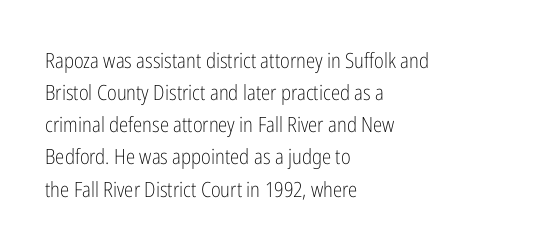
Q: Is the text bold? A: No.
Q: Is the text italic (slanted)? A: No, it is upright.
Q: Is the text underlined? A: No.
Q: How is the paragraph aligned? A: Left-aligned.
Q: Is the spacing between letters normal or unusually wide? A: Normal.
Q: Is the spacing between lines tight, normal or loose? A: Normal.
